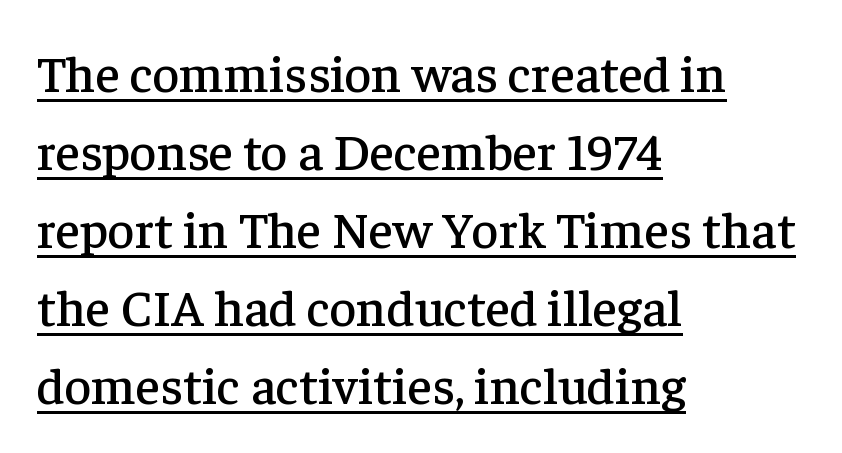
The image shows 52 px serif type, upright; set left-aligned, normal line spacing (1.5x), normal letter spacing, underlined; low stroke contrast and a medium x-height.
